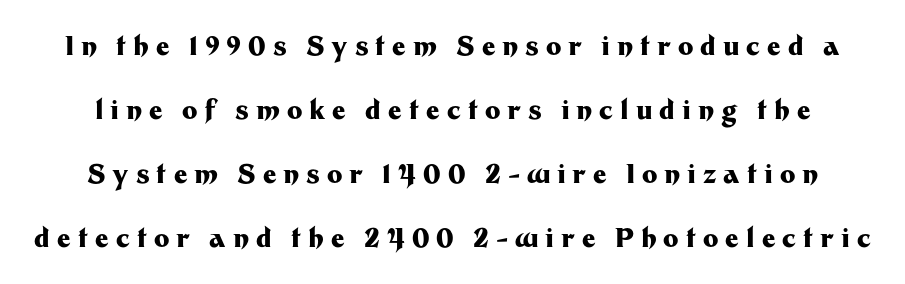
Rule under the text: the space is simply empty. A full-strength bold gives these letters their thick strokes. There is plenty of visible air inserted between adjacent glyphs. The letters stand straight up with perfectly vertical stems. Quick note: interline space is abundant.
